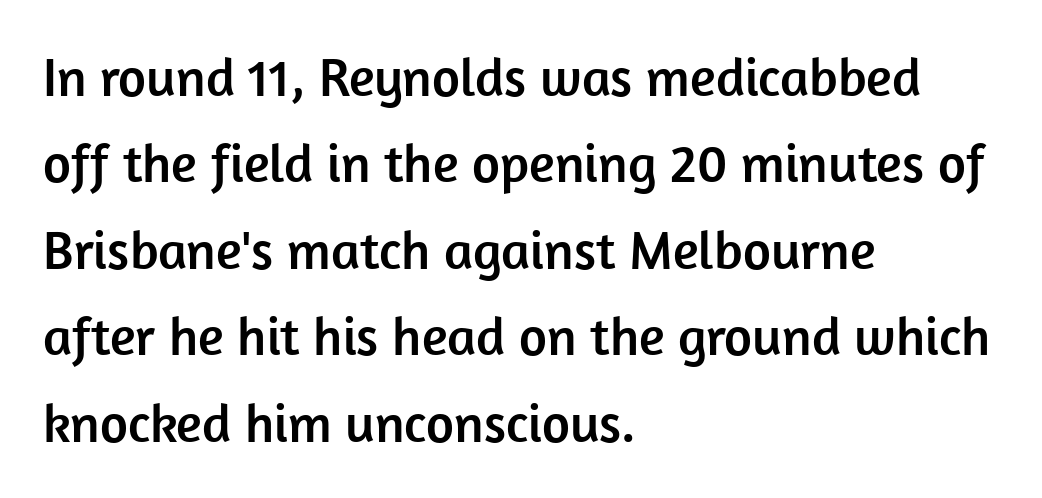
Q: Is the text italic (slanted)? A: No, it is upright.
Q: Is the typeface a serif or a sans-serif typeface? A: Sans-serif.
Q: Is the text underlined? A: No.
Q: How is the paragraph aligned? A: Left-aligned.
Q: Is the spacing between letters normal or unusually wide? A: Normal.
Q: Is the spacing between lines tight, normal or loose? A: Normal.
Q: Width (condensed, normal, or wide)? A: Normal.
Q: Stroke contrast? A: Low.
Q: x-height? A: Medium.
Q: Monospaced? A: No.
